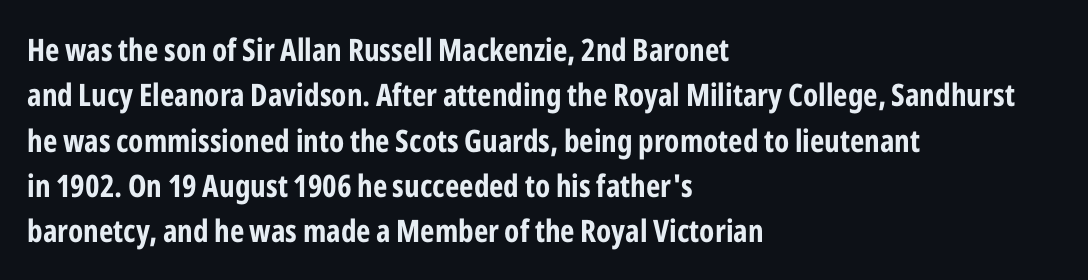
{"serif": "no", "italic": "no", "bold": "yes", "weight": "bold", "width": "condensed", "stroke_contrast": "low", "x_height": "medium", "monospaced": "no", "underline": "no", "align": "left", "line_spacing": "normal", "line_spacing_ratio": 1.46, "letter_spacing": "normal", "letter_spacing_em": 0.0, "glyph_px": 31}
